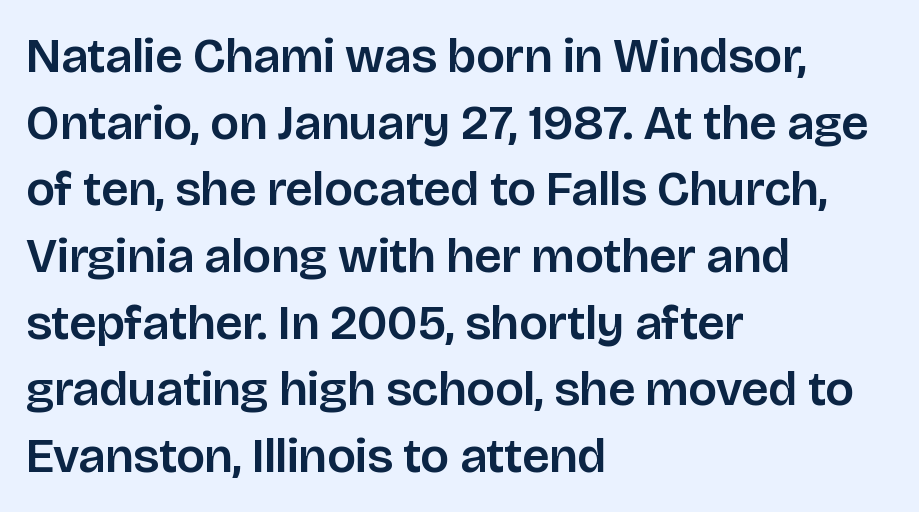
Quick note: interline space is typical. These lines keep a tight, regular rhythm from letter to letter. A typesetter would call this proportional, since set widths differ per character. Line beginnings align vertically; line endings do not. Bare-footed words on every line. When letters stand straight like this, we call the style roman or upright.
